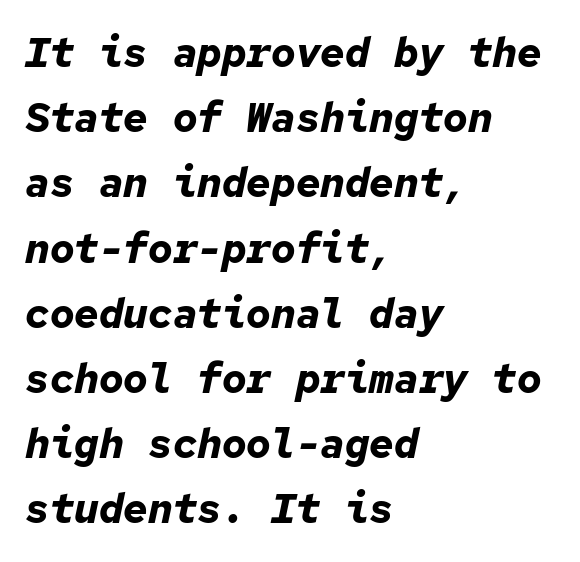
{"italic": "yes", "lean": "right", "slant_degrees": 12, "bold": "yes", "weight": "bold", "width": "normal", "stroke_contrast": "low", "x_height": "medium", "monospaced": "yes", "underline": "no", "align": "left", "line_spacing": "normal", "line_spacing_ratio": 1.59, "letter_spacing": "normal", "letter_spacing_em": 0.0, "glyph_px": 41}
